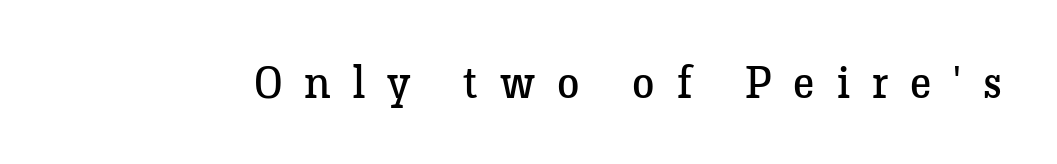
Q: Is the text bold? A: No.
Q: Is the text italic (slanted)? A: No, it is upright.
Q: Is the typeface a serif or a sans-serif typeface? A: Serif.
Q: Is the text underlined? A: No.
Q: Is the spacing between letters normal or unusually wide? A: Unusually wide.
Q: Width (condensed, normal, or wide)? A: Normal.
Q: Stroke contrast? A: Low.
Q: x-height? A: Medium.
Q: Monospaced? A: No.
